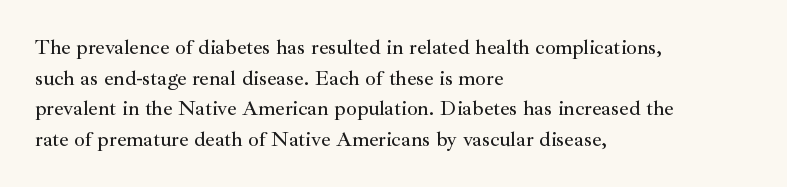
Q: Is the text italic (slanted)? A: No, it is upright.
Q: Is the text underlined? A: No.
Q: How is the paragraph aligned? A: Left-aligned.
Q: Is the spacing between letters normal or unusually wide? A: Normal.
Q: Is the spacing between lines tight, normal or loose? A: Normal.
